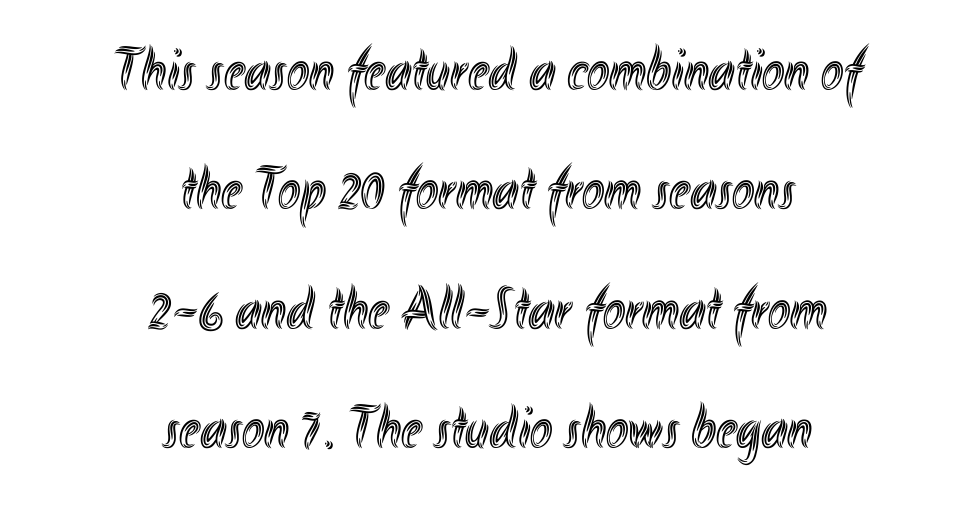
The typesetter chose a symmetrical, centered arrangement here. Each word holds together tightly as a unit, with standard inter-letter gaps. The zone under the glyphs is completely vacant. The rendering uses a large line-height, opening up the rows.
